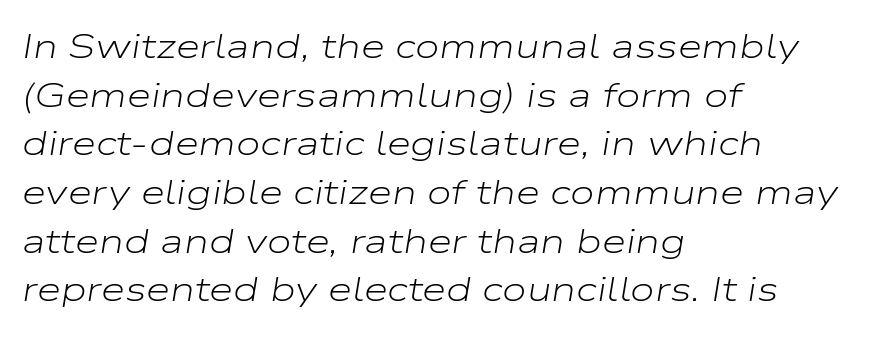
Here the designer chose a conventional face with non-uniform glyph widths. Evenly set lines give the paragraph a standard silhouette. Letters have the restrained weight of plain body copy at most. Compared with a centered layout, this one pins lines to the left instead.
